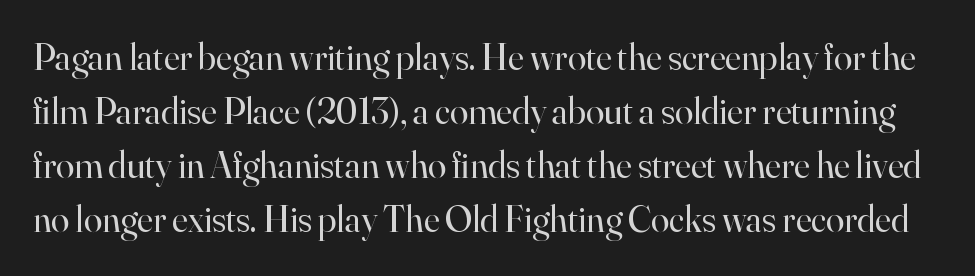
The image shows 37 px regular-weight serif type, upright; set normal line spacing (1.46x), normal letter spacing, not underlined; high stroke contrast and a small x-height.
